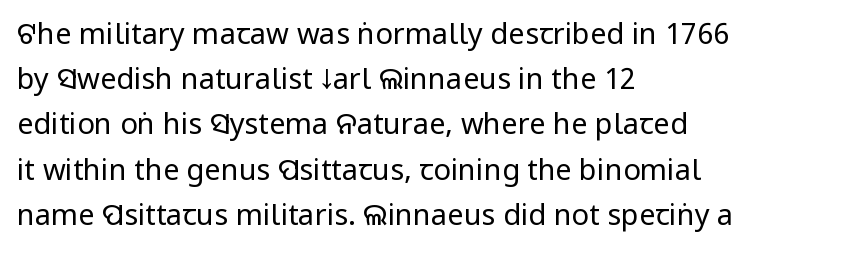
{"serif": "no", "italic": "no", "bold": "no", "weight": "regular", "width": "condensed", "stroke_contrast": "low", "underline": "no", "align": "left", "line_spacing": "normal", "line_spacing_ratio": 1.56, "letter_spacing": "normal", "letter_spacing_em": 0.0, "glyph_px": 29}
